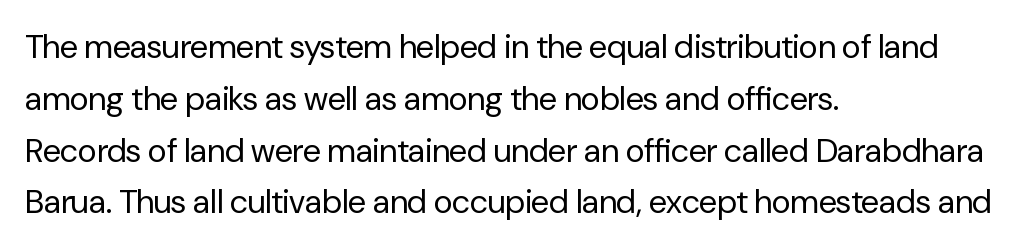
The image shows 33 px regular-weight sans-serif type, upright; set left-aligned, normal line spacing (1.57x), normal letter spacing, not underlined; low stroke contrast and a medium x-height.
